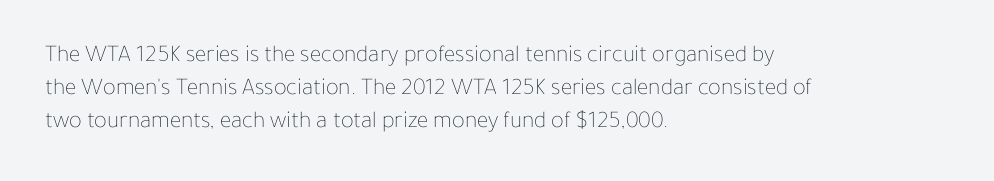
Q: Is the text bold? A: No.
Q: Is the text italic (slanted)? A: No, it is upright.
Q: Is the text underlined? A: No.
Q: How is the paragraph aligned? A: Left-aligned.
Q: Is the spacing between letters normal or unusually wide? A: Normal.
Q: Is the spacing between lines tight, normal or loose? A: Normal.
